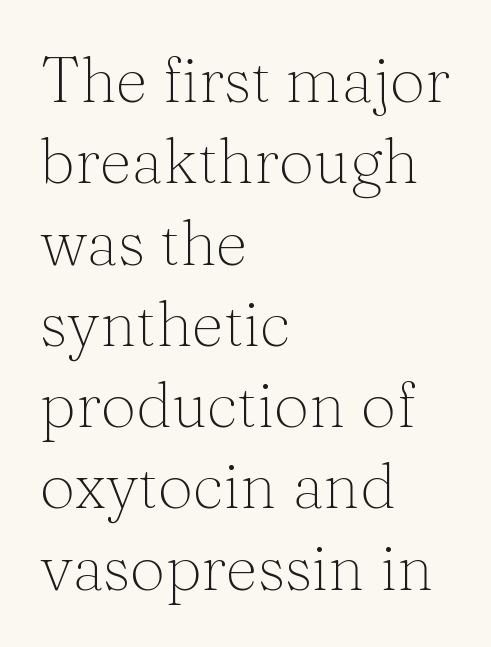
The area under the type is left untouched. The passage shown is not bold in any degree. Does the leading feel generous? No, just average. Does the copy run flush right? No — it runs flush left. Look at the tracking — it's just the regular setting, nothing added. Unlike italic type, these characters show no tilt at all.
